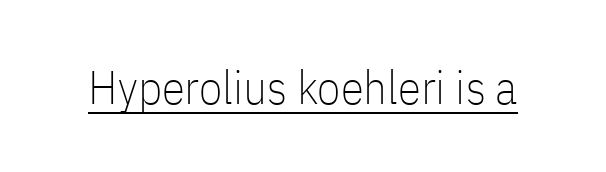
Compared with typical body copy, the letter spacing here is the same. This sample carries an underscore along the baseline area. The type sits square on the baseline with zero lean. In terms of letterform style, serifs are entirely absent.
